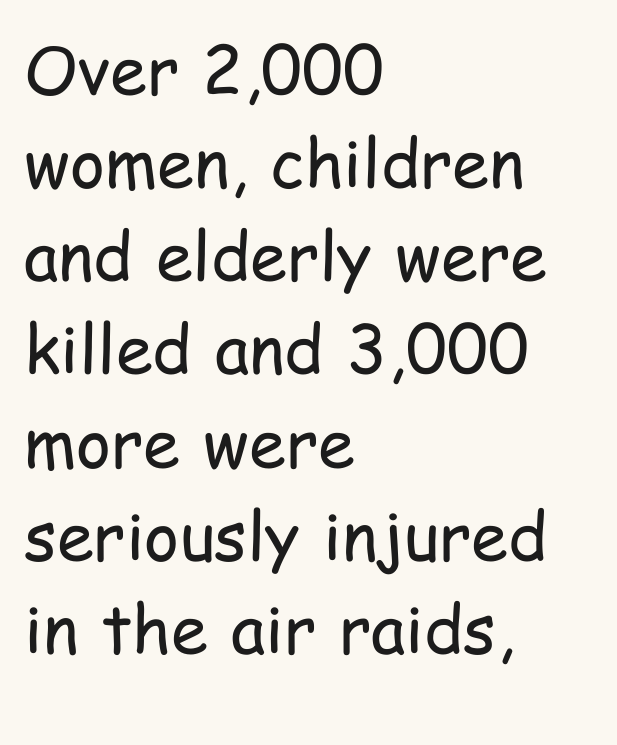
The image shows 67 px regular-weight, condensed sans-serif type, upright; set left-aligned, normal line spacing (1.39x), normal letter spacing, not underlined; low stroke contrast and a medium x-height.
